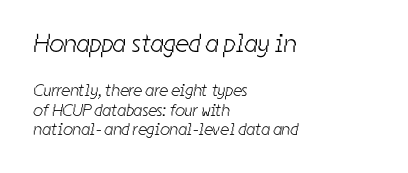
Of the two passages, the one on top uses the larger point size. Think standard paragraph weight, or any step lighter than that. Short note: letters normally spaced. The strip under each line holds only bare page. A student would call this left alignment; a typographer would say flush left, rag right.
